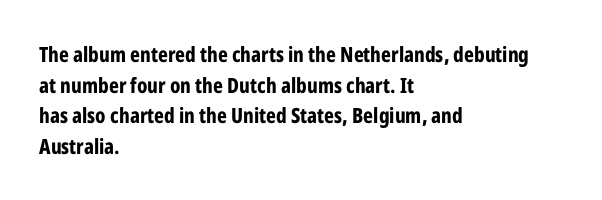
Glyph-to-glyph distance matches everyday printed text. If you drew a line through each stem, it would be perfectly vertical. Horizontal bands of white between lines are of average thickness. Type without underlining. The glyphs have the mass of a bold cut.
